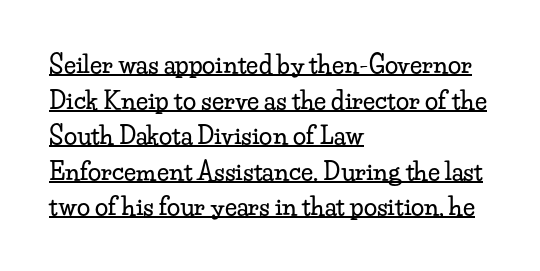
The image shows 24 px text type, upright; set left-aligned, normal line spacing (1.48x), normal letter spacing, underlined.
